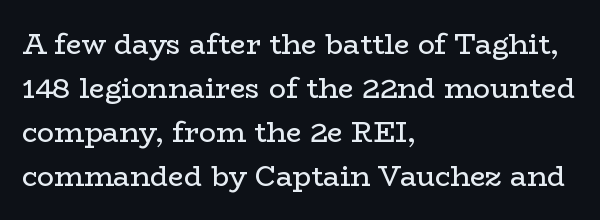
The image shows 28 px regular-weight, wide serif type, upright; set left-aligned, normal line spacing (1.57x), normal letter spacing, not underlined; low stroke contrast and a medium x-height.
